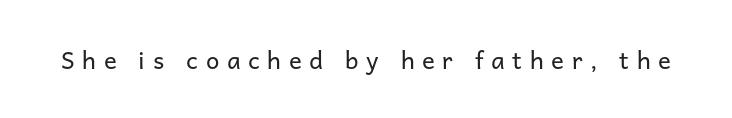
The space directly below the letters is spotless. The letters are spread apart with noticeably loose tracking. Upright lettering throughout. A light-to-regular cut is what we see here.
